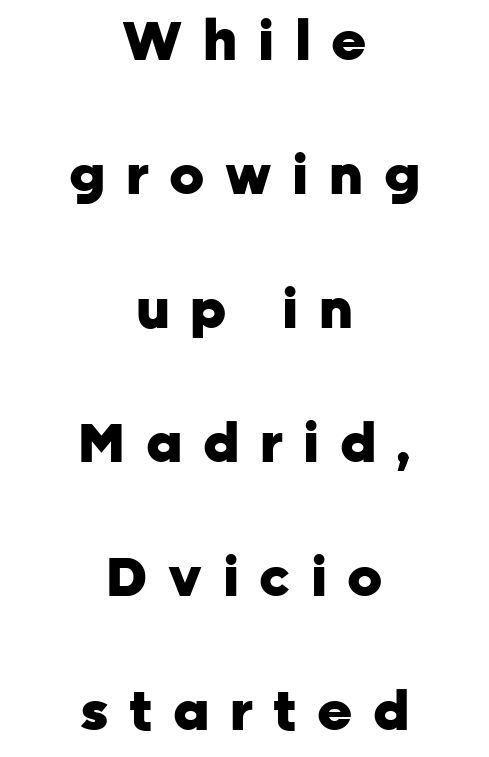
The image shows 54 px heavy sans-serif type, upright; set centered, loose line spacing (2.48x), unusually wide letter spacing (+0.38 em), not underlined; low stroke contrast and a medium x-height.
